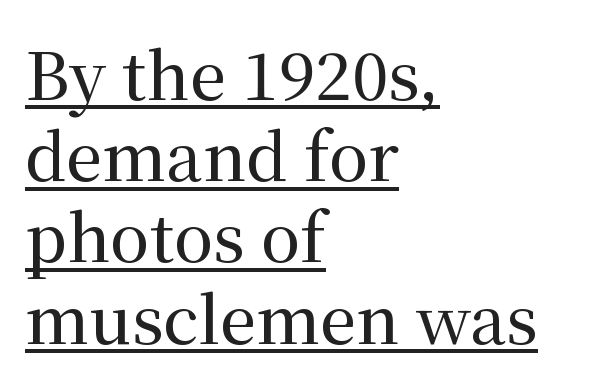
Reading down the block, your eye returns to a fixed left position each line. The passage shown is typeset with a serif family. Notice how the stems are strictly vertical — no italics here. Note the varied advance widths — an 'i' is clearly narrower than an 'm'. Regular leading.
